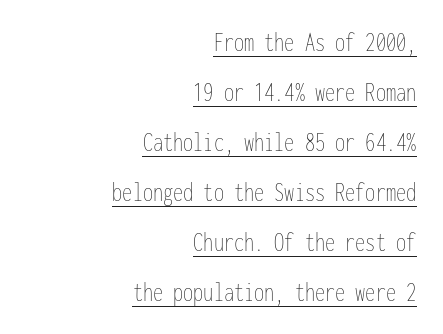
The image shows 27 px text type, upright; set right-aligned, line spacing 1.85x, normal letter spacing, underlined.
